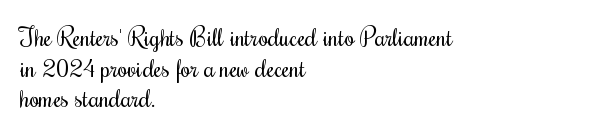
{"bold": "no", "underline": "no", "align": "left", "line_spacing_ratio": 1.23, "letter_spacing": "normal", "letter_spacing_em": 0.0, "glyph_px": 25}
